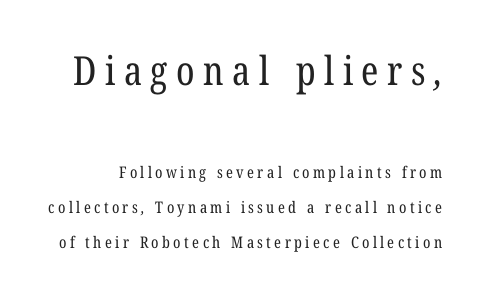
The image shows 40 px regular-weight, condensed serif type; set loose line spacing (2.16x), unusually wide letter spacing (+0.21 em), not underlined; the first (top) block is 2.5x larger; low stroke contrast and a medium x-height.
